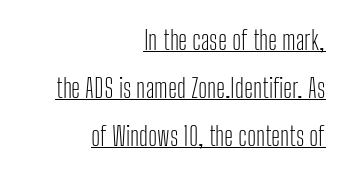
Q: Is the text bold? A: No.
Q: Is the text italic (slanted)? A: No, it is upright.
Q: Is the text underlined? A: Yes.
Q: How is the paragraph aligned? A: Right-aligned.
Q: Is the spacing between letters normal or unusually wide? A: Normal.
